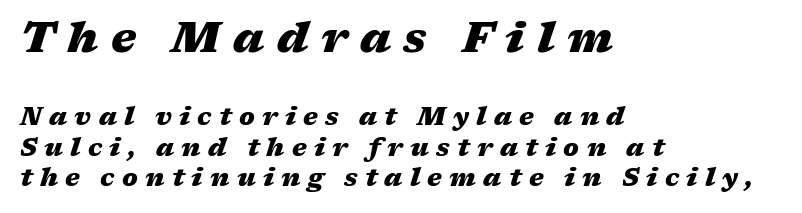
The image shows 43 px heavy, wide type, italic (leaning right); set left-aligned, line spacing 1.21x, unusually wide letter spacing (+0.29 em), not underlined; the first (top) block is 1.72x larger; medium stroke contrast and a medium x-height.
